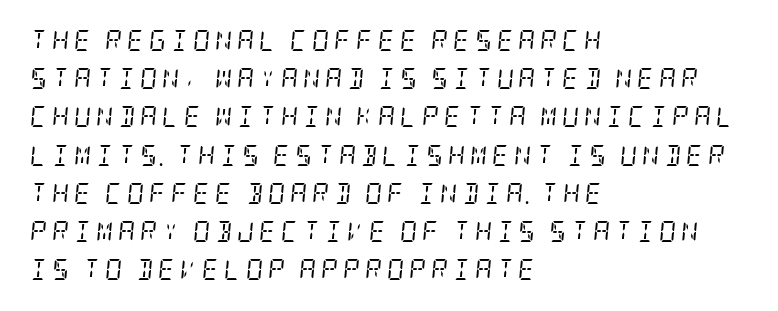
Q: Is the text bold? A: No.
Q: Is the text italic (slanted)? A: Yes, it leans right by about 5 degrees.
Q: Is the text underlined? A: No.
Q: How is the paragraph aligned? A: Left-aligned.
Q: Is the spacing between letters normal or unusually wide? A: Unusually wide.
